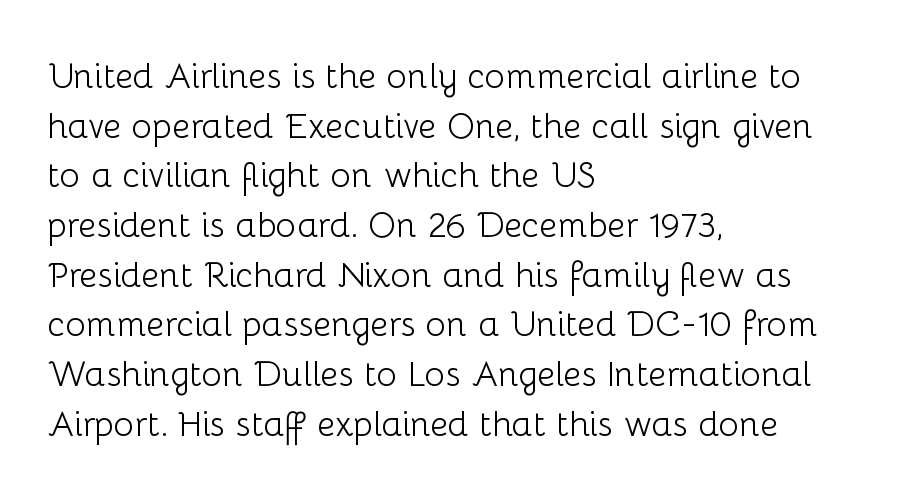
{"serif": "no", "italic": "no", "bold": "no", "weight": "light", "width": "normal", "stroke_contrast": "low", "x_height": "medium", "monospaced": "no", "underline": "no", "align": "left", "line_spacing": "normal", "line_spacing_ratio": 1.42, "letter_spacing": "normal", "letter_spacing_em": 0.0, "glyph_px": 35}
